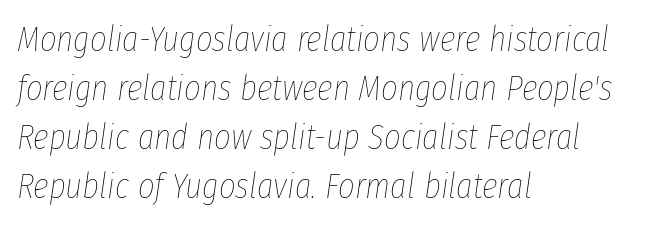
Q: Is the text bold? A: No.
Q: Is the text italic (slanted)? A: Yes, it leans right by about 8 degrees.
Q: Is the text underlined? A: No.
Q: How is the paragraph aligned? A: Left-aligned.
Q: Is the spacing between letters normal or unusually wide? A: Normal.
Q: Is the spacing between lines tight, normal or loose? A: Normal.
Q: Width (condensed, normal, or wide)? A: Condensed.
Q: Stroke contrast? A: Low.
Q: x-height? A: Medium.
Q: Monospaced? A: No.
